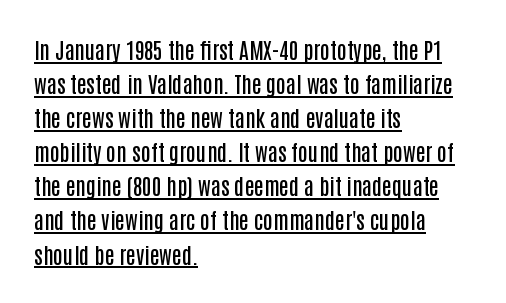
Q: Is the text bold? A: Semi-bold.
Q: Is the text italic (slanted)? A: No, it is upright.
Q: Is the text underlined? A: Yes.
Q: How is the paragraph aligned? A: Left-aligned.
Q: Is the spacing between letters normal or unusually wide? A: Normal.
Q: Is the spacing between lines tight, normal or loose? A: Normal.
